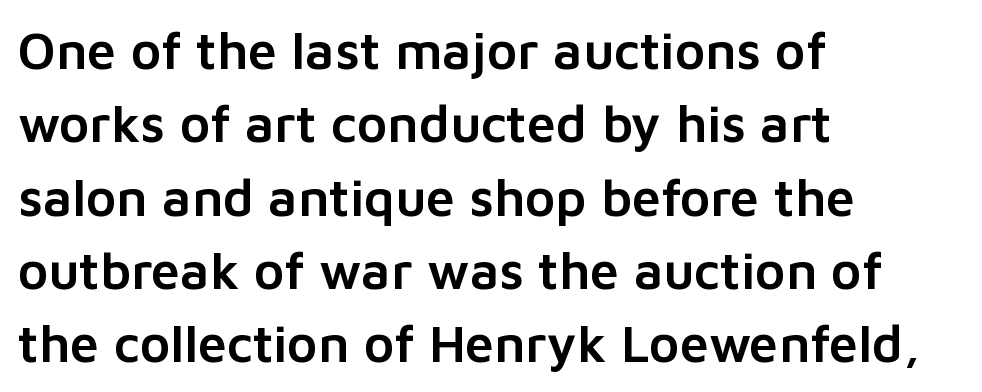
{"serif": "no", "italic": "no", "width": "normal", "stroke_contrast": "low", "x_height": "medium", "monospaced": "no", "underline": "no", "align": "left", "line_spacing": "normal", "line_spacing_ratio": 1.41, "letter_spacing": "normal", "letter_spacing_em": 0.0, "glyph_px": 52}
